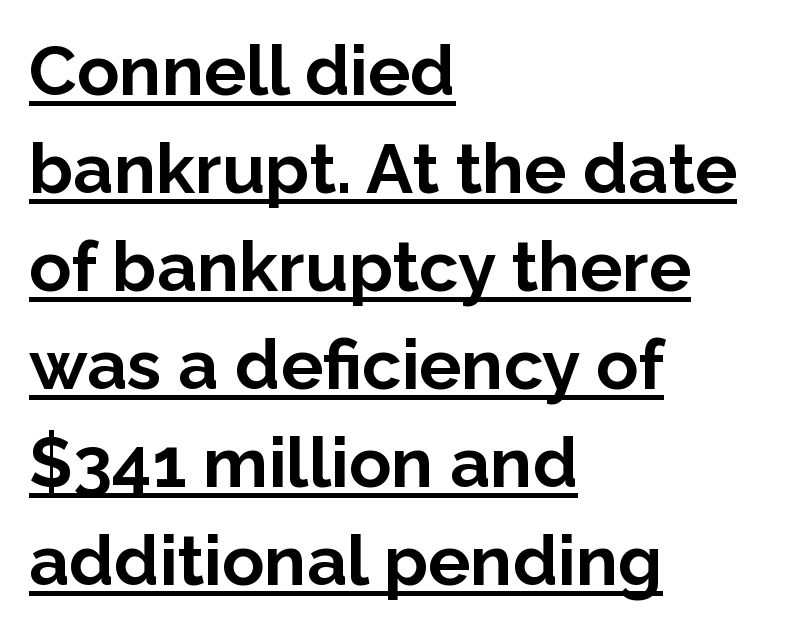
Font category for this specimen: sans-serif. Unlike italic type, these characters show no tilt at all. Honestly, the letter spacing is just normal — you wouldn't notice it. Leading: standard.
